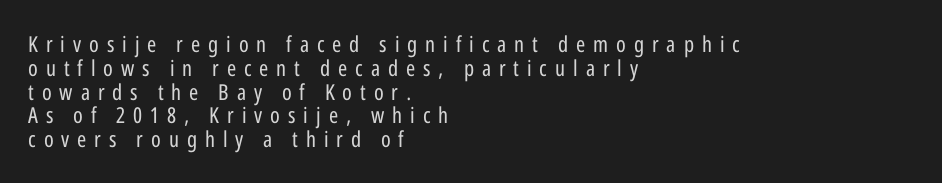
Q: Is the text bold? A: No.
Q: Is the text italic (slanted)? A: No, it is upright.
Q: Is the text underlined? A: No.
Q: How is the paragraph aligned? A: Left-aligned.
Q: Is the spacing between letters normal or unusually wide? A: Unusually wide.
Q: Is the spacing between lines tight, normal or loose? A: Tight.
